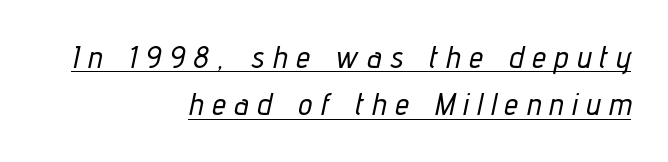
Q: Is the text italic (slanted)? A: Yes, it leans right by about 12 degrees.
Q: Is the text underlined? A: Yes.
Q: How is the paragraph aligned? A: Right-aligned.
Q: Is the spacing between letters normal or unusually wide? A: Unusually wide.
Q: Is the spacing between lines tight, normal or loose? A: Normal.
Q: Width (condensed, normal, or wide)? A: Condensed.
Q: Stroke contrast? A: Low.
Q: x-height? A: Medium.
Q: Monospaced? A: No.
